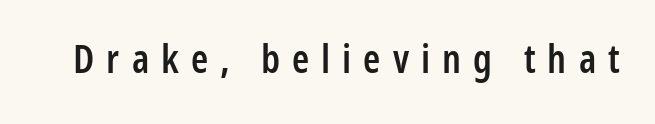
The image shows 39 px semibold, condensed sans-serif type, upright; set unusually wide letter spacing (+0.31 em), not underlined; low stroke contrast and a medium x-height.
